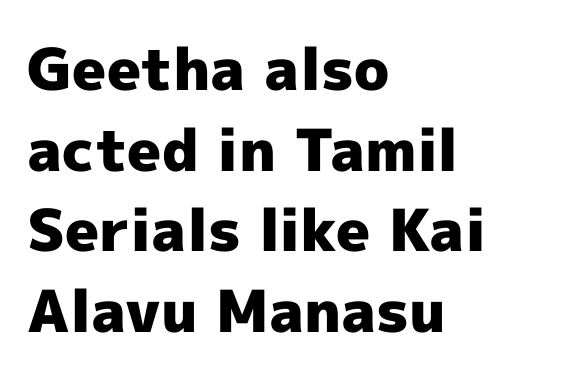
Q: Is the text bold? A: Yes.
Q: Is the text italic (slanted)? A: No, it is upright.
Q: Is the typeface a serif or a sans-serif typeface? A: Sans-serif.
Q: Is the text underlined? A: No.
Q: How is the paragraph aligned? A: Left-aligned.
Q: Is the spacing between letters normal or unusually wide? A: Normal.
Q: Is the spacing between lines tight, normal or loose? A: Normal.
Q: Width (condensed, normal, or wide)? A: Normal.
Q: x-height? A: Medium.
Q: Monospaced? A: No.
